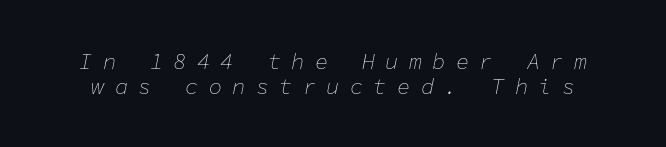
{"italic": "yes", "lean": "right", "slant_degrees": 11, "bold": "no", "underline": "no", "line_spacing": "tight", "line_spacing_ratio": 1.12, "letter_spacing": "wide", "letter_spacing_em": 0.47, "glyph_px": 22}
